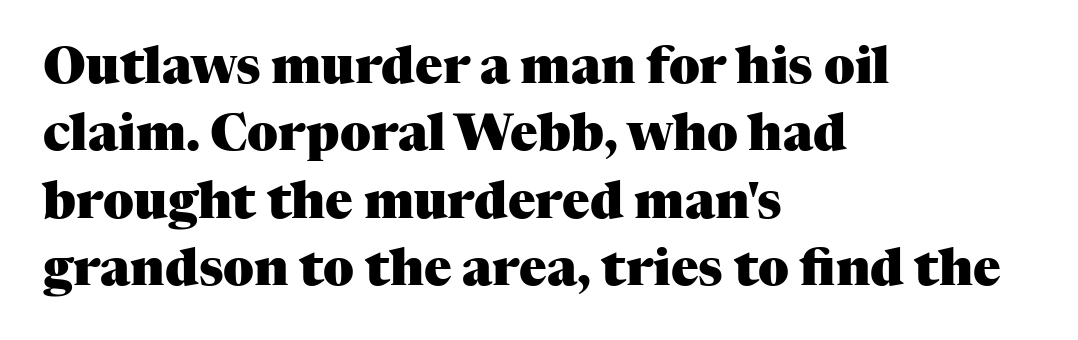
The image shows 51 px heavy serif type, upright; set left-aligned, normal line spacing (1.32x), normal letter spacing, not underlined; medium stroke contrast and a medium x-height.
